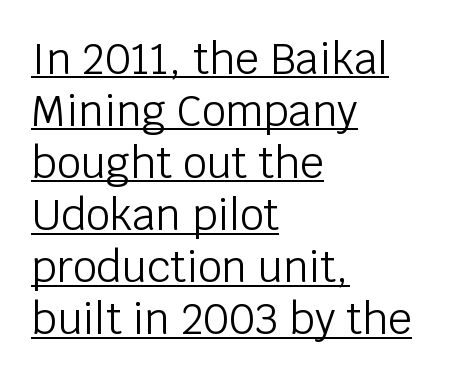
The image shows 42 px light sans-serif type, upright; set left-aligned, line spacing 1.24x, normal letter spacing, underlined; low stroke contrast and a large x-height.
